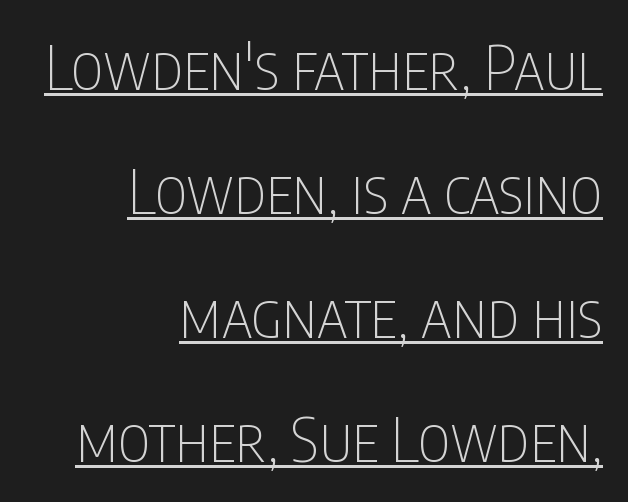
The rendering uses natural spacing where letterforms have individual widths. The tracking reads as untouched default to a designer's eye. Look at the bottom of the vertical strokes: they stop flat, with no serifs. Students, observe the line beneath the letters — that is underlining. Leftover space on each line is placed entirely before the opening word.
